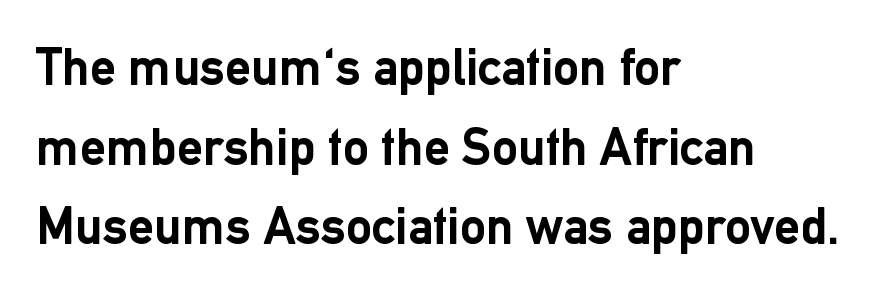
Q: Is the text bold? A: Yes.
Q: Is the text italic (slanted)? A: No, it is upright.
Q: Is the typeface a serif or a sans-serif typeface? A: Sans-serif.
Q: Is the text underlined? A: No.
Q: How is the paragraph aligned? A: Left-aligned.
Q: Is the spacing between letters normal or unusually wide? A: Normal.
Q: Is the spacing between lines tight, normal or loose? A: Normal.
Q: Width (condensed, normal, or wide)? A: Normal.
Q: Stroke contrast? A: Low.
Q: x-height? A: Medium.
Q: Monospaced? A: No.
